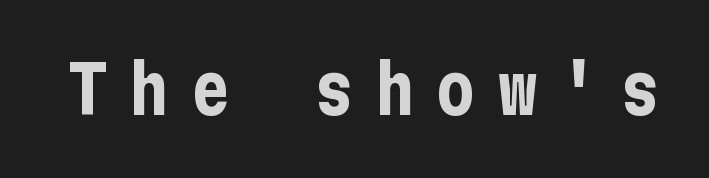
Q: Is the text bold? A: Yes.
Q: Is the text italic (slanted)? A: No, it is upright.
Q: Is the typeface a serif or a sans-serif typeface? A: Sans-serif.
Q: Is the text underlined? A: No.
Q: Is the spacing between letters normal or unusually wide? A: Unusually wide.
Q: Width (condensed, normal, or wide)? A: Condensed.
Q: Stroke contrast? A: Low.
Q: x-height? A: Medium.
